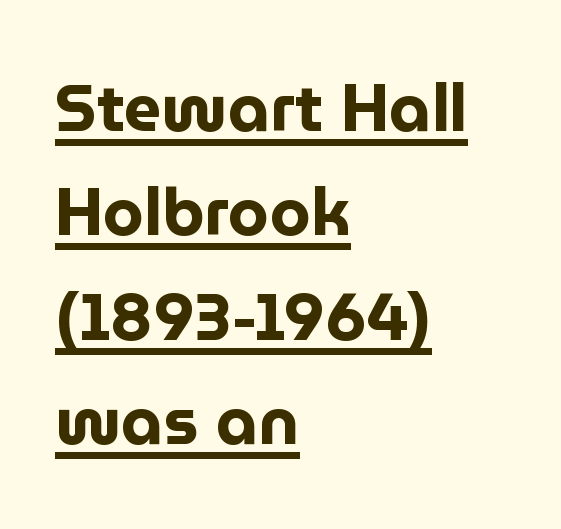
{"serif": "no", "italic": "no", "bold": "yes", "weight": "bold", "width": "normal", "stroke_contrast": "low", "x_height": "medium", "monospaced": "no", "underline": "yes", "align": "left", "line_spacing": "normal", "line_spacing_ratio": 1.58, "letter_spacing": "normal", "letter_spacing_em": 0.0, "glyph_px": 66}
